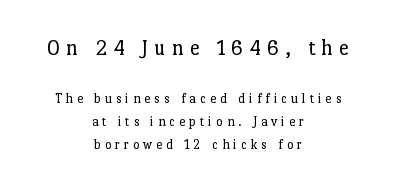
The rag falls on both sides of this text block equally. Is the letter spacing exaggerated? Yes — the characters are pushed far apart. Stems and bowls with no extra thickness — not bold. Upright lettering throughout. These lines sit exactly where default settings would place them.
